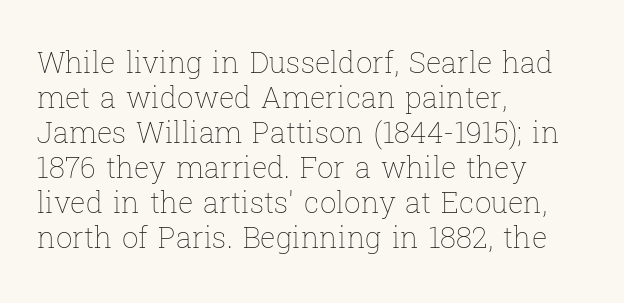
Here the glyphs are tracked normally, forming tight word shapes. A classic flush-left, rag-right setting is used for this passage. The font sits on the lighter half of the weight spectrum, regular included. The rendering uses natural spacing where letterforms have individual widths.
